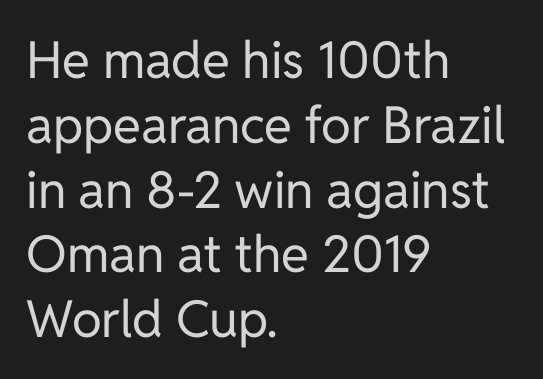
{"serif": "no", "italic": "no", "bold": "no", "weight": "regular", "width": "normal", "stroke_contrast": "low", "x_height": "medium", "monospaced": "no", "underline": "no", "align": "left", "line_spacing": "normal", "line_spacing_ratio": 1.27, "letter_spacing": "normal", "letter_spacing_em": 0.0, "glyph_px": 51}
